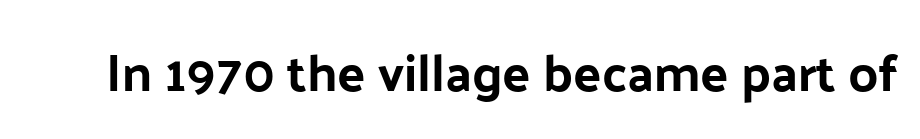
{"serif": "no", "italic": "no", "width": "normal", "stroke_contrast": "low", "x_height": "medium", "monospaced": "no", "underline": "no", "letter_spacing": "normal", "letter_spacing_em": 0.0, "glyph_px": 52}
